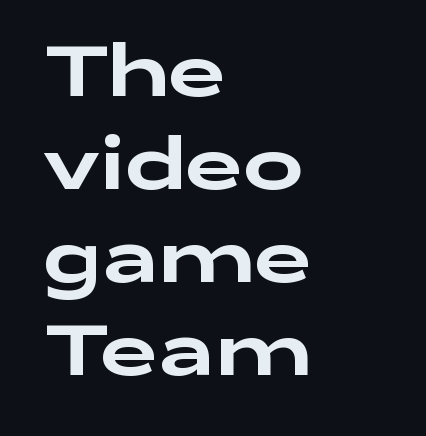
The face used here is proportionally spaced, like ordinary book or web type. Underlining? Definitely not there. A sans-serif font was chosen for this passage. Posture: upright roman. Leading: standard.
